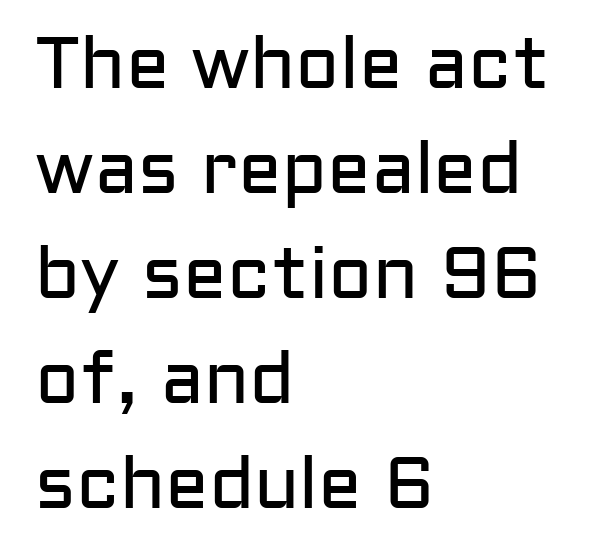
{"serif": "no", "italic": "no", "bold": "no", "weight": "regular", "width": "normal", "stroke_contrast": "low", "x_height": "medium", "monospaced": "no", "underline": "no", "align": "left", "line_spacing": "normal", "line_spacing_ratio": 1.44, "letter_spacing": "normal", "letter_spacing_em": 0.0, "glyph_px": 73}
